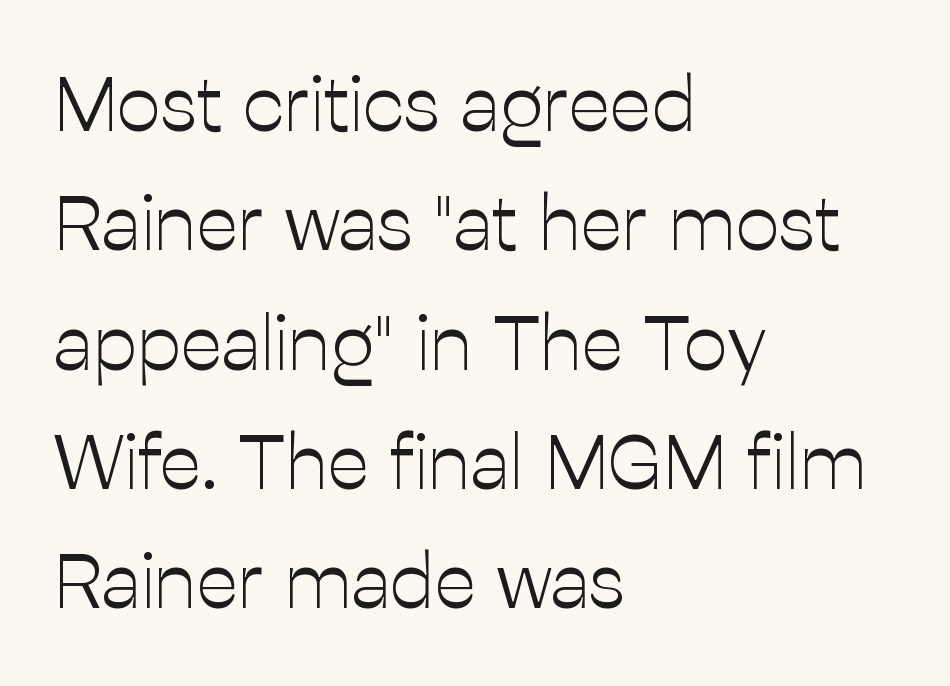
Leading matches the norm, producing a regular column. These lines are composed in type without serifs. A typesetter would call this proportional, since set widths differ per character. No italicization has been applied; the sample stays upright. Descenders hang freely into open space.
